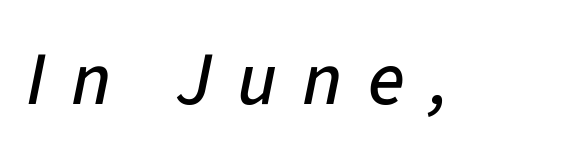
The image shows 76 px text type, italic (leaning right); set unusually wide letter spacing (+0.33 em), not underlined; low stroke contrast and a medium x-height.
